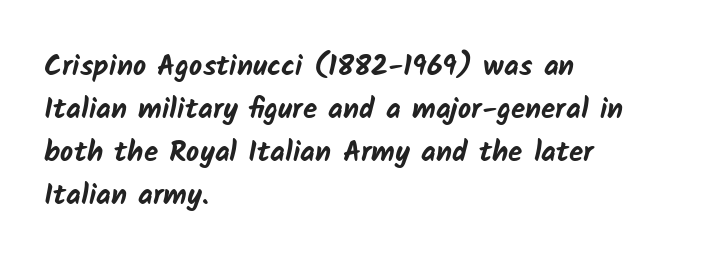
{"serif": "no", "bold": "yes", "weight": "bold", "width": "normal", "stroke_contrast": "low", "x_height": "medium", "monospaced": "no", "underline": "no", "align": "left", "line_spacing": "normal", "line_spacing_ratio": 1.48, "letter_spacing": "normal", "letter_spacing_em": 0.0, "glyph_px": 29}
